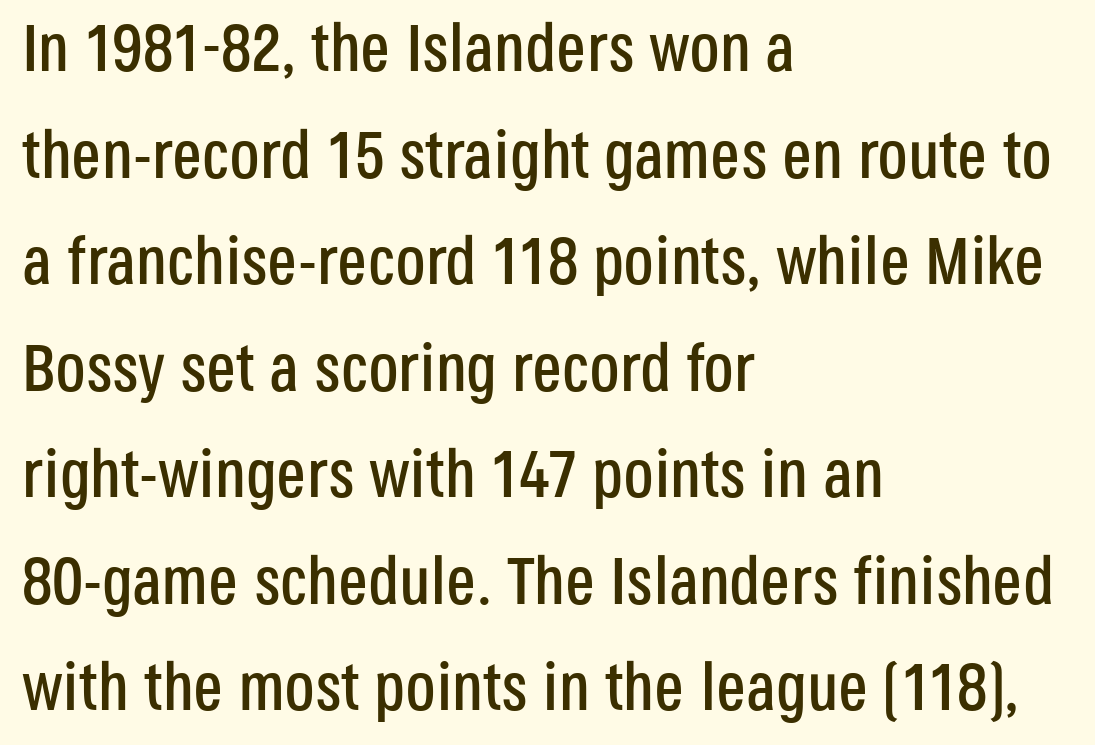
{"serif": "no", "italic": "no", "width": "condensed", "stroke_contrast": "low", "x_height": "large", "monospaced": "no", "underline": "no", "align": "left", "line_spacing": "normal", "line_spacing_ratio": 1.59, "letter_spacing": "normal", "letter_spacing_em": 0.0, "glyph_px": 67}
